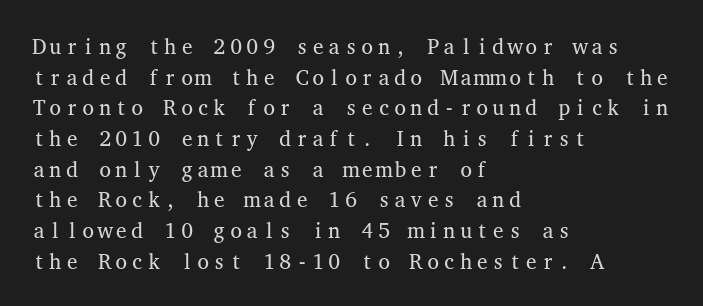
Q: Is the text bold? A: No.
Q: Is the text italic (slanted)? A: No, it is upright.
Q: Is the text underlined? A: No.
Q: How is the paragraph aligned? A: Left-aligned.
Q: Is the spacing between letters normal or unusually wide? A: Normal.
Q: Is the spacing between lines tight, normal or loose? A: Normal.
